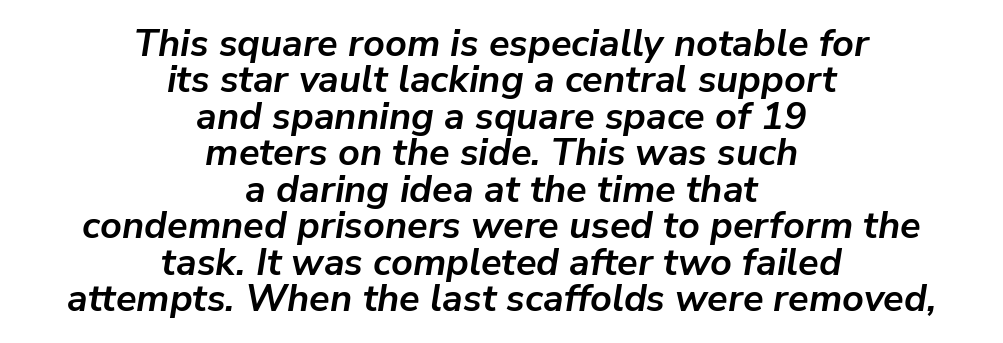
{"italic": "yes", "lean": "right", "slant_degrees": 9, "bold": "yes", "weight": "semibold", "width": "normal", "stroke_contrast": "low", "x_height": "medium", "monospaced": "no", "underline": "no", "align": "center", "line_spacing": "tight", "line_spacing_ratio": 0.96, "letter_spacing": "normal", "letter_spacing_em": 0.0, "glyph_px": 38}
